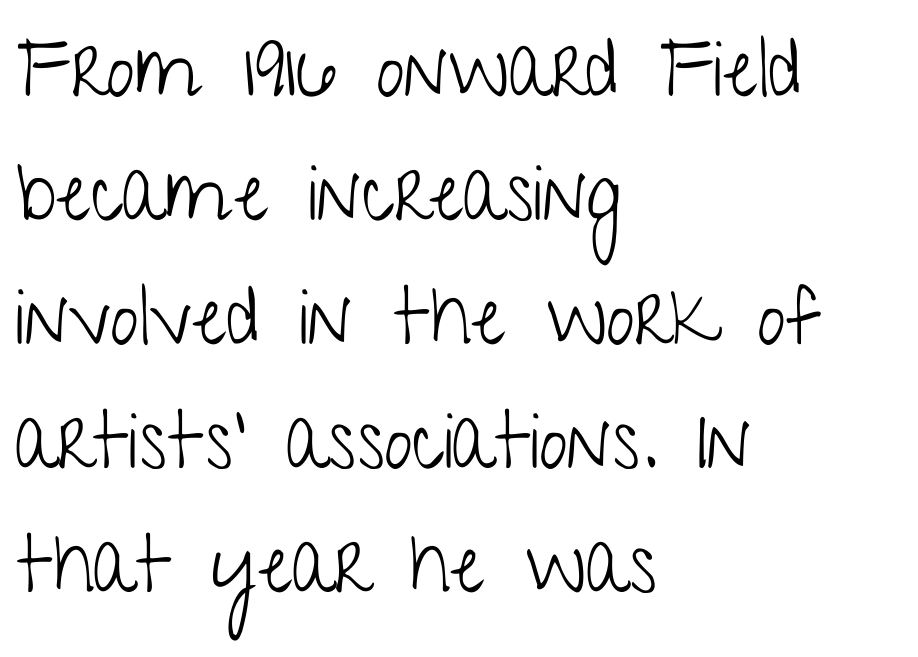
The rendering uses a moderate line-height, typical for paragraphs. Caption: multi-line text, flush left, ragged right. Words appear dense and cohesive because spacing is normal. Has an underline been added? It has not. On a weight scale, this lands at 450 or below. Note: no serifs on the glyphs.
